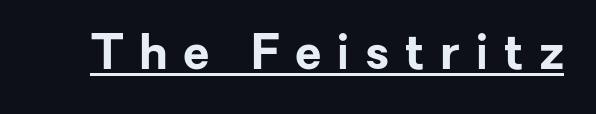
The image shows 48 px bold sans-serif type, upright; set unusually wide letter spacing (+0.32 em), underlined; low stroke contrast and a medium x-height.
